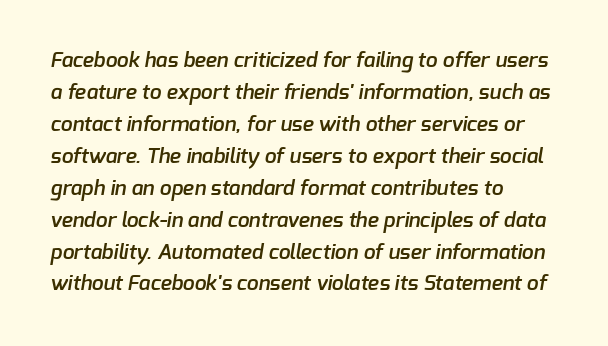
The image shows 21 px text type; set left-aligned, normal line spacing (1.52x), normal letter spacing, not underlined.
